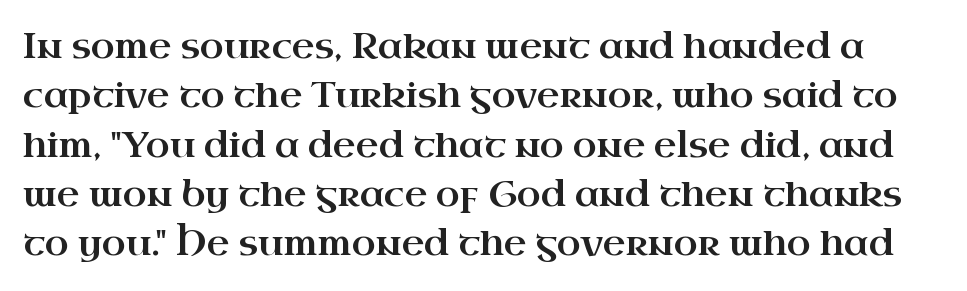
Q: Is the text italic (slanted)? A: No, it is upright.
Q: Is the typeface a serif or a sans-serif typeface? A: Serif.
Q: Is the text underlined? A: No.
Q: Is the spacing between letters normal or unusually wide? A: Normal.
Q: Is the spacing between lines tight, normal or loose? A: Normal.
Q: Width (condensed, normal, or wide)? A: Wide.
Q: Stroke contrast? A: High.
Q: x-height? A: Small.
Q: Monospaced? A: No.
